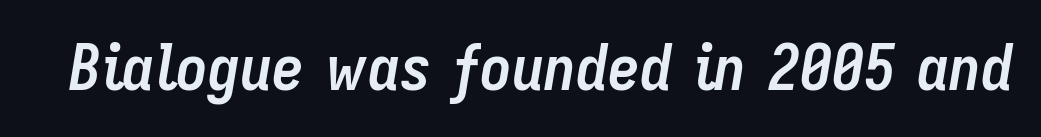
Q: Is the text bold? A: Yes.
Q: Is the text italic (slanted)? A: Yes, it leans right by about 9 degrees.
Q: Is the text underlined? A: No.
Q: Is the spacing between letters normal or unusually wide? A: Normal.
Q: Width (condensed, normal, or wide)? A: Condensed.
Q: Stroke contrast? A: Low.
Q: x-height? A: Medium.
Q: Monospaced? A: No.
